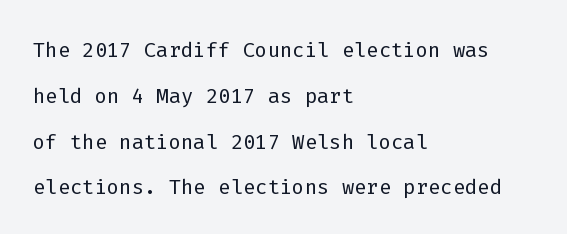
{"serif": "no", "italic": "no", "bold": "no", "weight": "light", "width": "normal", "stroke_contrast": "low", "x_height": "medium", "monospaced": "yes", "underline": "no", "align": "left", "line_spacing": "normal", "line_spacing_ratio": 1.58, "letter_spacing": "normal", "letter_spacing_em": 0.0, "glyph_px": 29}
